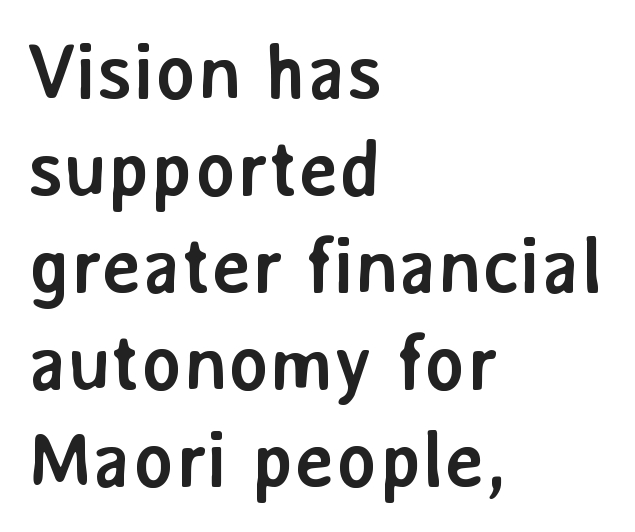
The image shows 77 px semibold sans-serif type, upright; set left-aligned, normal line spacing (1.26x), normal letter spacing, not underlined; low stroke contrast and a medium x-height.
